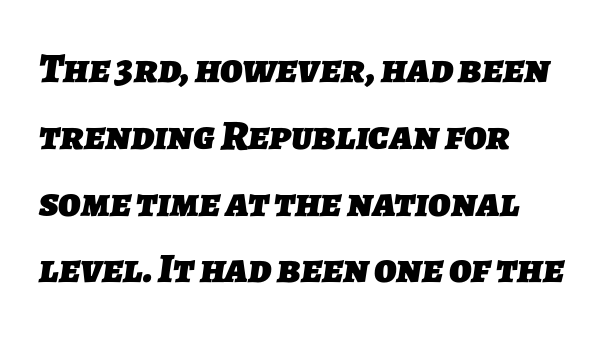
{"serif": "no", "bold": "yes", "weight": "heavy", "width": "normal", "stroke_contrast": "low", "x_height": "medium", "monospaced": "no", "underline": "no", "align": "left", "line_spacing": "normal", "line_spacing_ratio": 1.59, "letter_spacing": "normal", "letter_spacing_em": 0.0, "glyph_px": 42}
